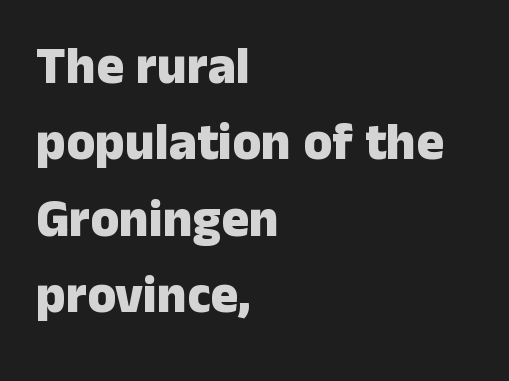
The image shows 52 px heavy sans-serif type, upright; set left-aligned, normal line spacing (1.47x), normal letter spacing, not underlined; low stroke contrast and a medium x-height.
